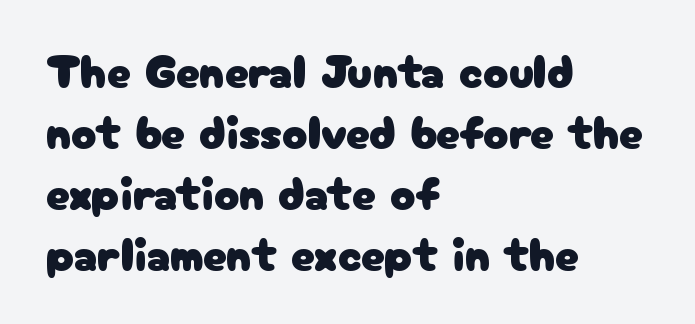
Q: Is the text italic (slanted)? A: No, it is upright.
Q: Is the typeface a serif or a sans-serif typeface? A: Sans-serif.
Q: Is the text underlined? A: No.
Q: How is the paragraph aligned? A: Left-aligned.
Q: Is the spacing between letters normal or unusually wide? A: Normal.
Q: Is the spacing between lines tight, normal or loose? A: Normal.
Q: Width (condensed, normal, or wide)? A: Normal.
Q: Stroke contrast? A: Low.
Q: x-height? A: Medium.
Q: Monospaced? A: No.
